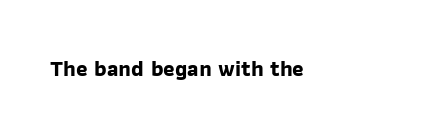
{"bold": "yes", "underline": "no", "letter_spacing": "normal", "letter_spacing_em": 0.0, "glyph_px": 22}
